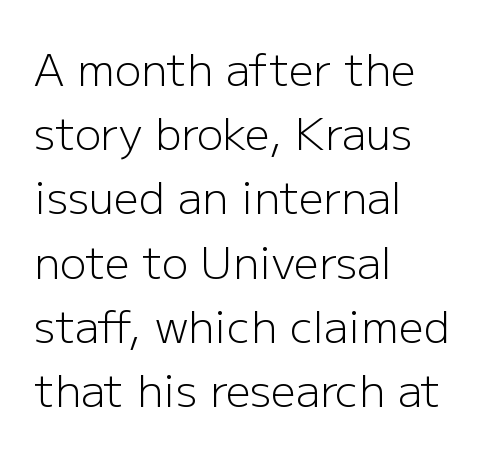
The rendering shows plain stroke endings on the letterforms — a sans-serif design. Character widths vary here, with narrow letters taking less room than wide ones. These lines keep a tight, regular rhythm from letter to letter. The font is comparable to plain body text, perhaps lighter.
